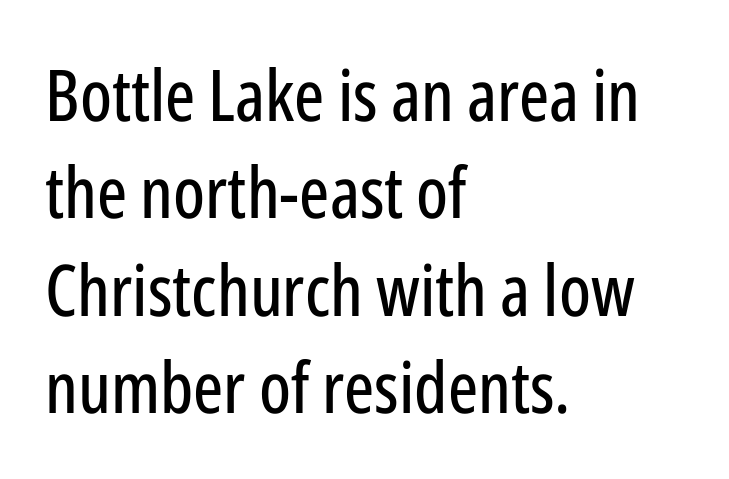
Q: Is the text italic (slanted)? A: No, it is upright.
Q: Is the typeface a serif or a sans-serif typeface? A: Sans-serif.
Q: Is the text underlined? A: No.
Q: How is the paragraph aligned? A: Left-aligned.
Q: Is the spacing between letters normal or unusually wide? A: Normal.
Q: Is the spacing between lines tight, normal or loose? A: Normal.
Q: Width (condensed, normal, or wide)? A: Condensed.
Q: Stroke contrast? A: Low.
Q: x-height? A: Medium.
Q: Monospaced? A: No.
